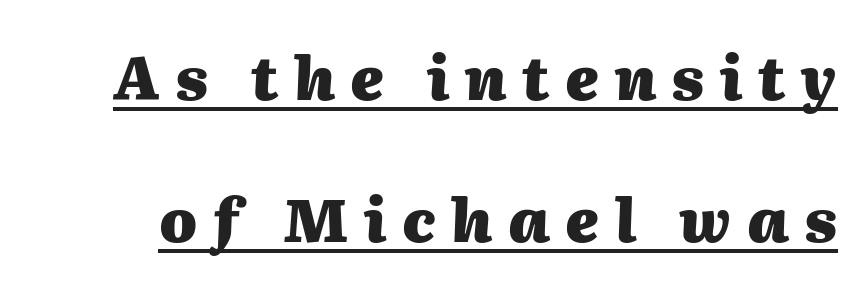
The image shows 60 px heavy type, italic (leaning right); set loose line spacing (2.37x), unusually wide letter spacing (+0.26 em), underlined; medium stroke contrast and a medium x-height.
